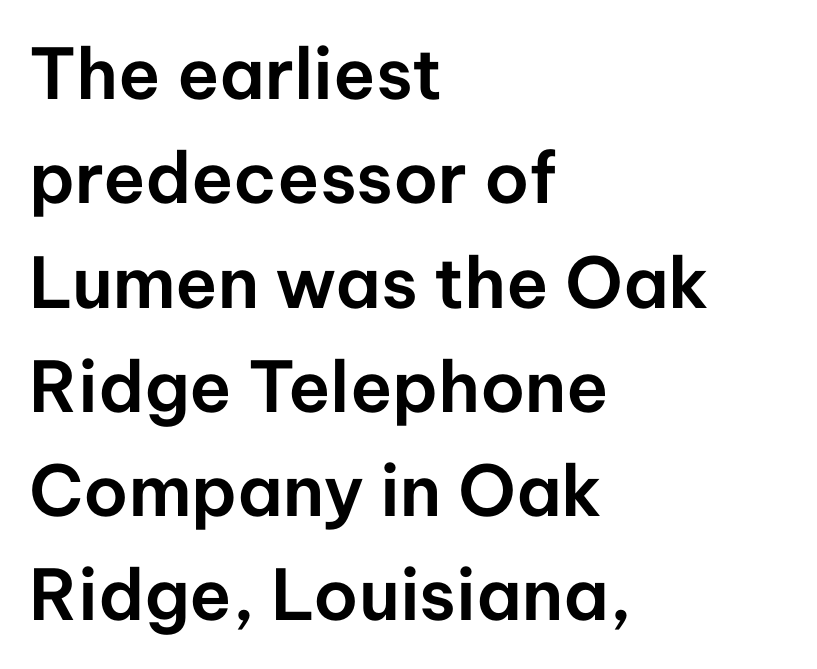
{"serif": "no", "italic": "no", "width": "normal", "stroke_contrast": "low", "x_height": "medium", "monospaced": "no", "underline": "no", "align": "left", "line_spacing": "normal", "line_spacing_ratio": 1.49, "letter_spacing": "normal", "letter_spacing_em": 0.0, "glyph_px": 70}
